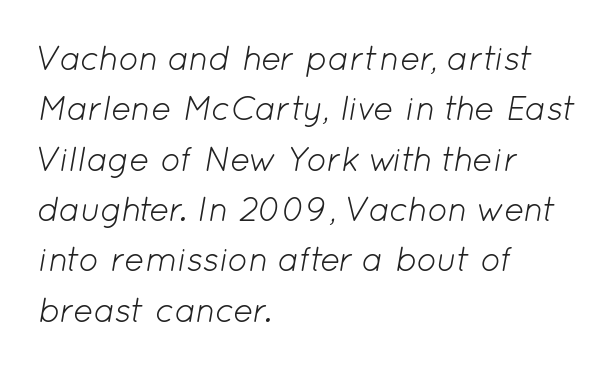
{"italic": "yes", "lean": "right", "slant_degrees": 12, "bold": "no", "weight": "light", "width": "normal", "stroke_contrast": "low", "x_height": "medium", "monospaced": "no", "underline": "no", "align": "left", "line_spacing": "normal", "line_spacing_ratio": 1.48, "letter_spacing": "normal", "letter_spacing_em": 0.0, "glyph_px": 34}
